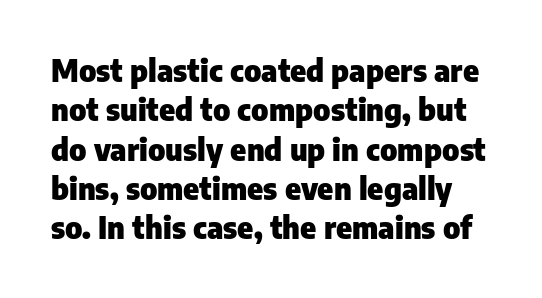
{"serif": "no", "italic": "no", "bold": "yes", "weight": "heavy", "width": "normal", "stroke_contrast": "low", "x_height": "medium", "monospaced": "no", "underline": "no", "line_spacing": "normal", "line_spacing_ratio": 1.31, "letter_spacing": "normal", "letter_spacing_em": 0.0, "glyph_px": 30}
